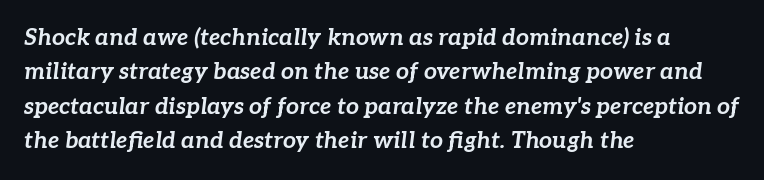
{"italic": "yes", "lean": "right", "slant_degrees": 7, "bold": "yes", "underline": "no", "align": "left", "line_spacing": "normal", "line_spacing_ratio": 1.5, "letter_spacing": "normal", "letter_spacing_em": 0.0, "glyph_px": 23}
